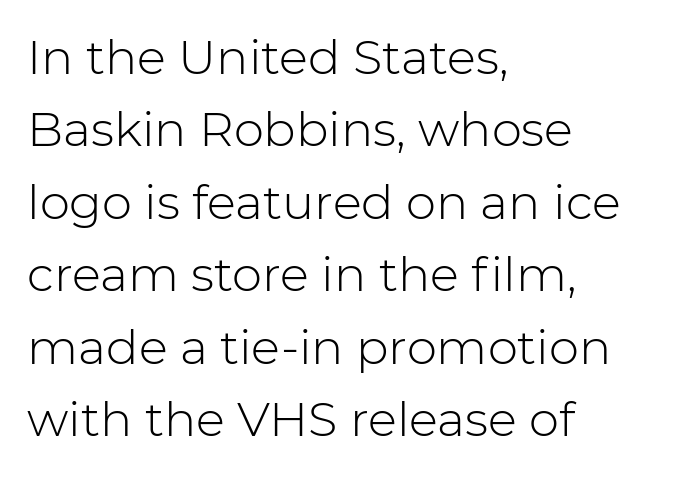
{"serif": "no", "italic": "no", "bold": "no", "weight": "light", "width": "normal", "stroke_contrast": "low", "x_height": "medium", "monospaced": "no", "underline": "no", "align": "left", "line_spacing": "normal", "line_spacing_ratio": 1.51, "letter_spacing": "normal", "letter_spacing_em": 0.0, "glyph_px": 48}
